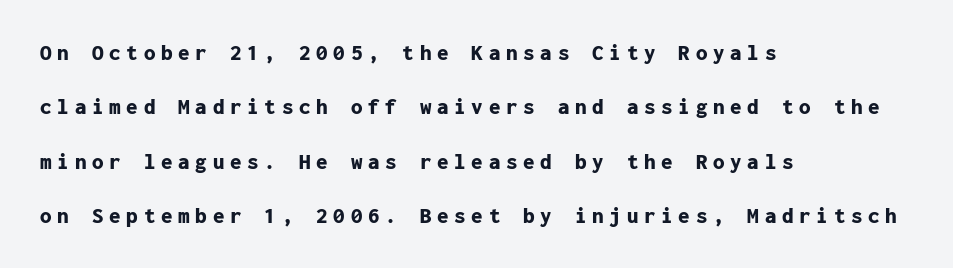
{"italic": "no", "bold": "yes", "underline": "no", "align": "left", "line_spacing": "loose", "line_spacing_ratio": 2.36, "letter_spacing": "wide", "letter_spacing_em": 0.25, "glyph_px": 23}
